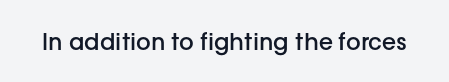
{"italic": "no", "bold": "semi", "underline": "no", "letter_spacing": "normal", "letter_spacing_em": 0.0, "glyph_px": 23}
